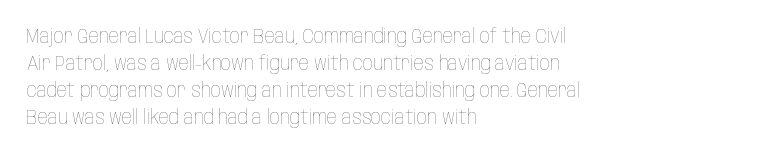
The image shows 20 px text type, upright; set left-aligned, normal line spacing (1.35x), normal letter spacing, not underlined.
